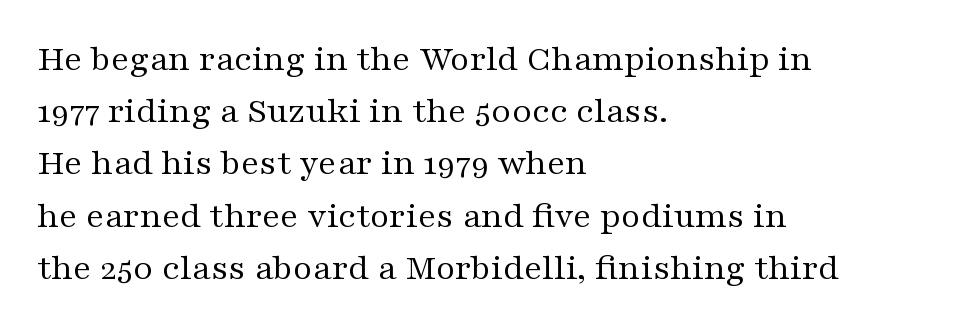
Q: Is the text bold? A: No.
Q: Is the text italic (slanted)? A: No, it is upright.
Q: Is the typeface a serif or a sans-serif typeface? A: Serif.
Q: Is the text underlined? A: No.
Q: How is the paragraph aligned? A: Left-aligned.
Q: Is the spacing between letters normal or unusually wide? A: Normal.
Q: Is the spacing between lines tight, normal or loose? A: Normal.
Q: Width (condensed, normal, or wide)? A: Wide.
Q: Stroke contrast? A: Medium.
Q: x-height? A: Medium.
Q: Monospaced? A: No.
